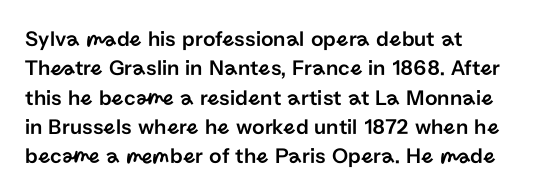
Q: Is the text italic (slanted)? A: No, it is upright.
Q: Is the text underlined? A: No.
Q: Is the spacing between letters normal or unusually wide? A: Normal.
Q: Is the spacing between lines tight, normal or loose? A: Normal.
